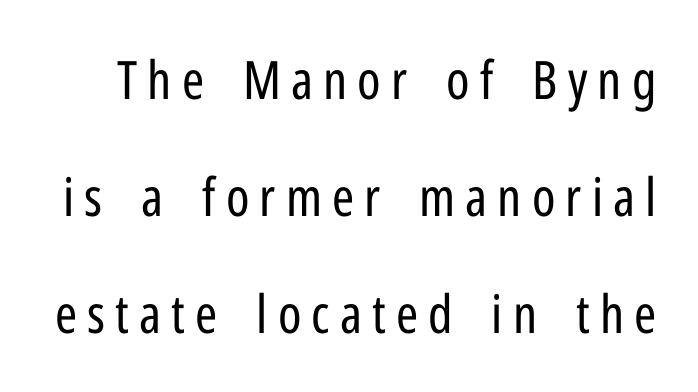
Style check: upright. The font family rendered here belongs to the sans-serif group. Lines of text with bare space underneath. The space between consecutive lines is lavish. Ink coverage per letter is moderate at most. These lines are rendered in a variable-pitch font.
